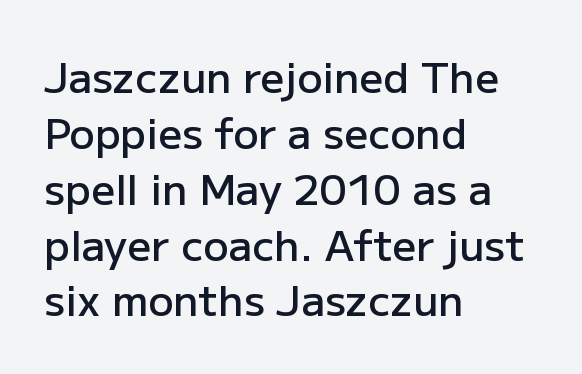
The image shows 42 px semibold sans-serif type, upright; set left-aligned, normal line spacing (1.33x), normal letter spacing, not underlined; low stroke contrast and a medium x-height.
